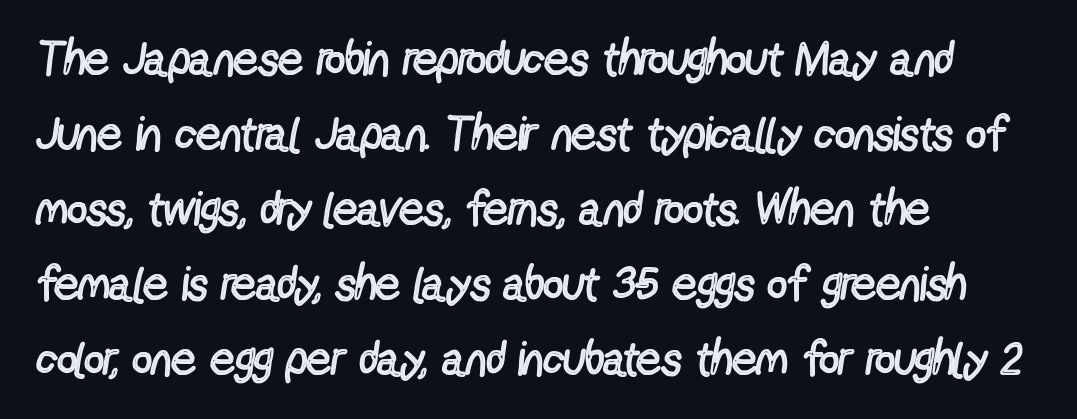
{"serif": "no", "bold": "no", "weight": "regular", "width": "condensed", "x_height": "medium", "monospaced": "no", "underline": "no", "align": "left", "line_spacing": "normal", "line_spacing_ratio": 1.56, "letter_spacing": "normal", "letter_spacing_em": 0.0, "glyph_px": 48}
